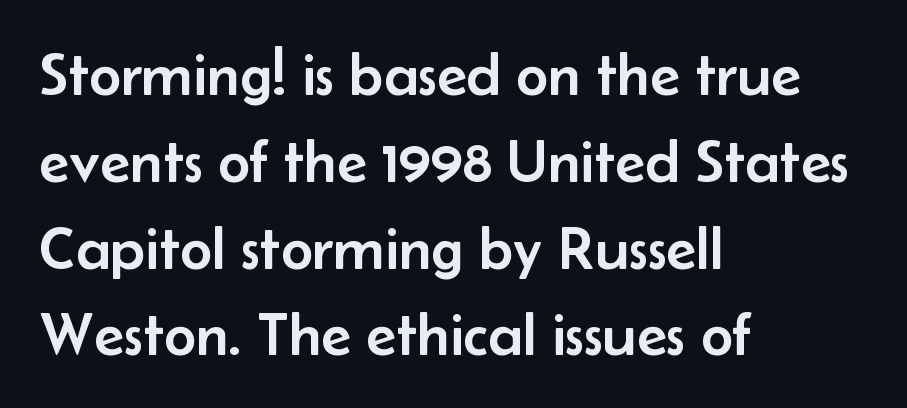
The image shows 62 px sans-serif type, upright; set left-aligned, normal line spacing (1.4x), normal letter spacing, not underlined; low stroke contrast and a small x-height.
